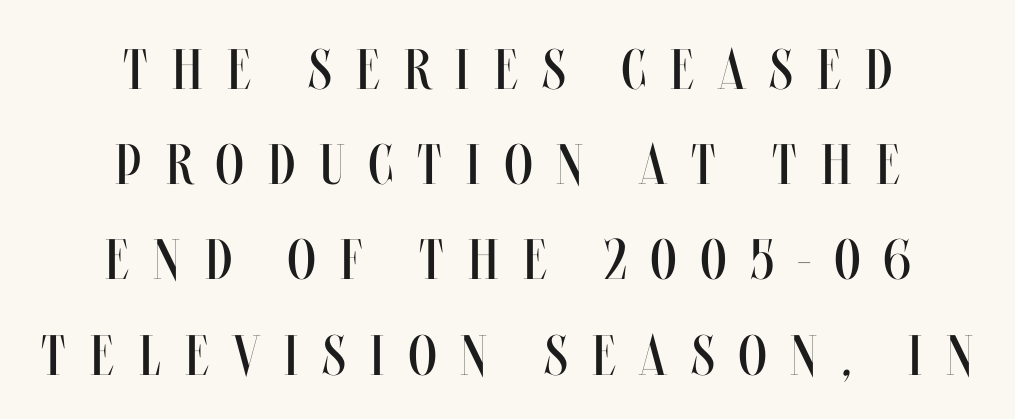
Heaviness? Minimal to ordinary, like unemphasized prose. The setting favours the middle, as headings and verse often do. Each new line begins a customary step beneath the previous one. Posture: straight, roman, zero tilt. Short note: letters widely spaced.
